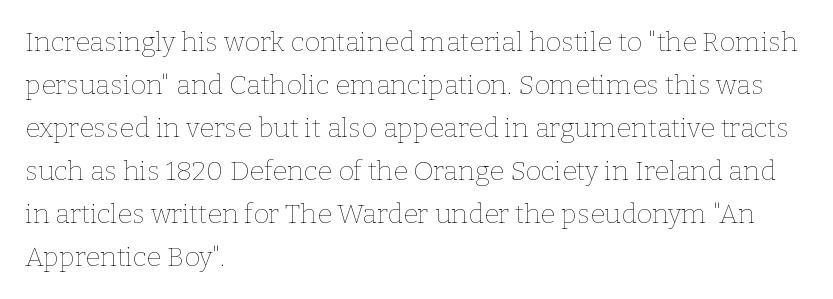
Line beginnings align vertically; line endings do not. Quick note: not italic, upright. No chunkiness to these letters — they're not bold. Default kerning and tracking; the words read as compact shapes.
